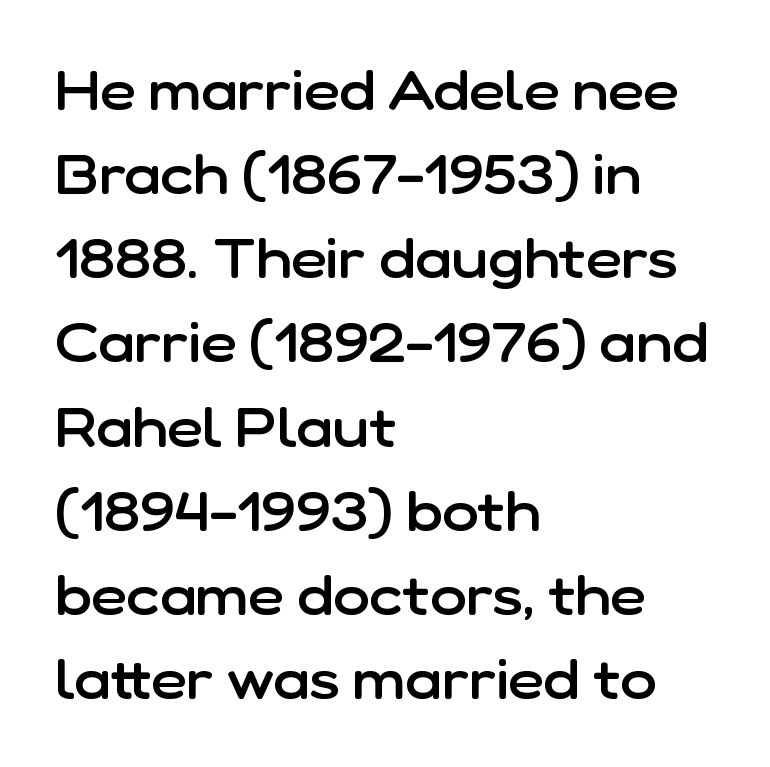
The image shows 55 px semibold sans-serif type, upright; set left-aligned, normal line spacing (1.53x), normal letter spacing, not underlined; low stroke contrast and a medium x-height.
